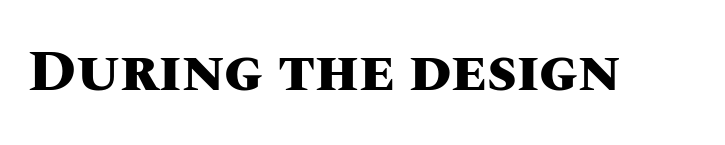
You could call the tracking neutral — neither tight nor loose. Note the varied advance widths — an 'i' is clearly narrower than an 'm'. Strokes here are thick enough to call this a true bold. The baseline area is clear. It's the straight-up-and-down kind of type.
